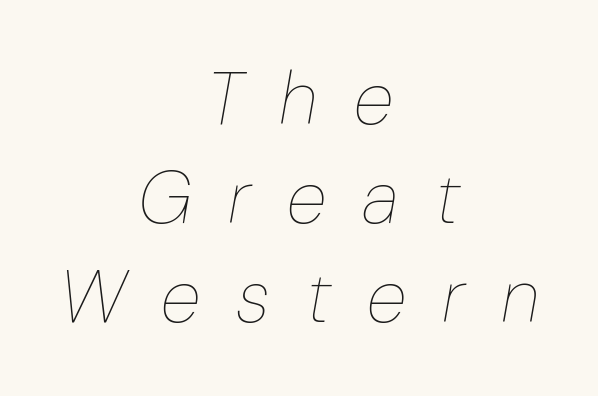
The typography opts for an oblique posture over an upright one. Is this a fixed-width face? No — the glyphs have proportional, varying widths. Stems here are at most as thick as an everyday book face. Where is the straight margin? There isn't one; the lines are centered. Letter spacing: wide.
